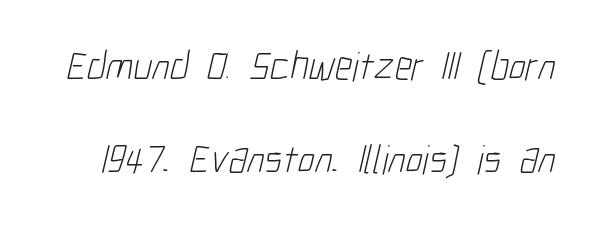
The image shows 41 px light, condensed sans-serif type; set loose line spacing (2.27x), normal letter spacing, not underlined; low stroke contrast and a medium x-height.
